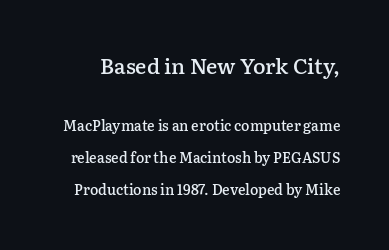
Q: Is the text bold? A: Semi-bold.
Q: Is the text italic (slanted)? A: No, it is upright.
Q: Is the text underlined? A: No.
Q: Is the spacing between letters normal or unusually wide? A: Normal.
Q: Is the spacing between lines tight, normal or loose? A: Loose.
Q: Which block of text is set in a larger size, the first (top) or the second (bottom)? A: The first (top) one.
